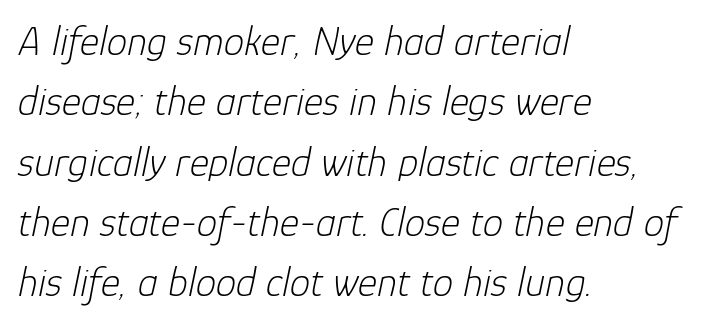
The image shows 41 px light type, italic (leaning right); set left-aligned, normal line spacing (1.47x), normal letter spacing, not underlined; low stroke contrast and a medium x-height.
